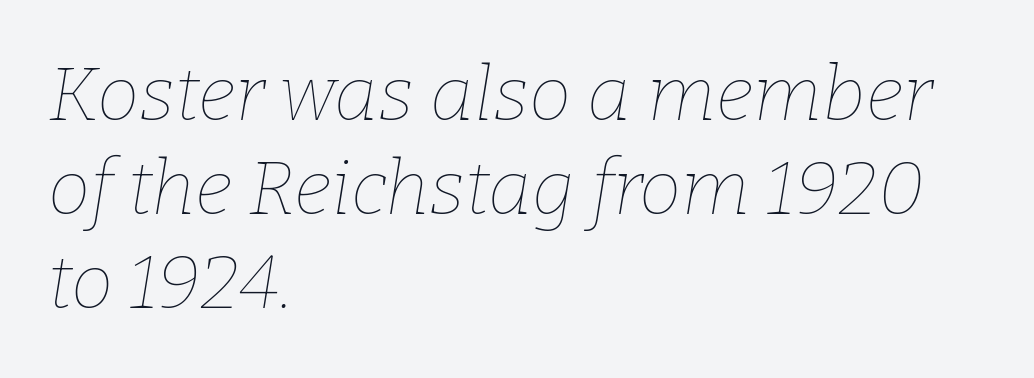
{"italic": "yes", "lean": "right", "slant_degrees": 9, "bold": "no", "weight": "thin", "width": "normal", "stroke_contrast": "low", "x_height": "medium", "monospaced": "no", "underline": "no", "align": "left", "line_spacing_ratio": 1.24, "letter_spacing": "normal", "letter_spacing_em": 0.0, "glyph_px": 76}
